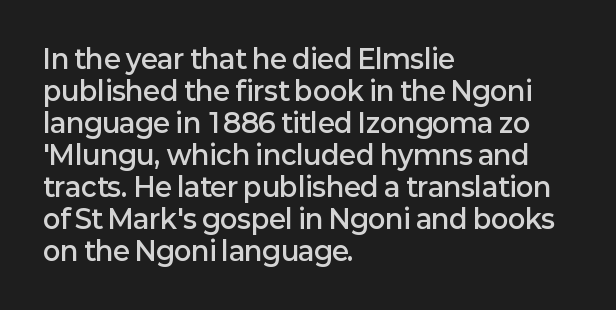
The image shows 26 px text type, upright; set left-aligned, line spacing 1.23x, normal letter spacing, not underlined.
